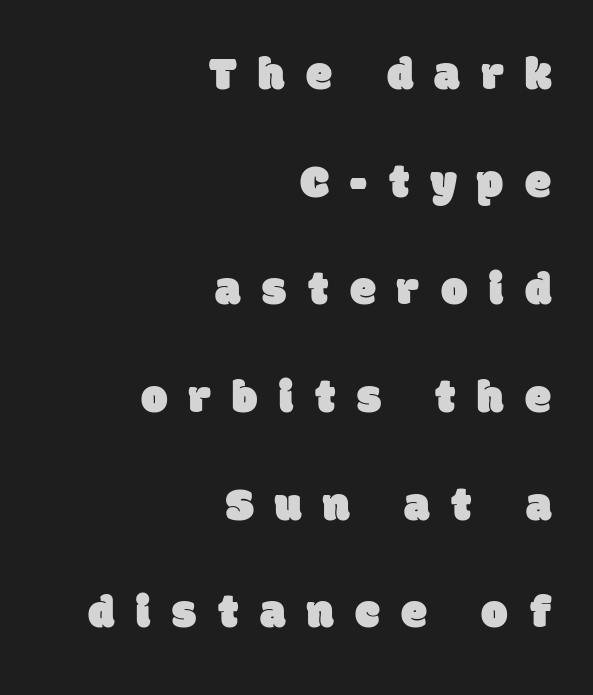
{"serif": "no", "width": "normal", "stroke_contrast": "low", "x_height": "large", "monospaced": "no", "underline": "no", "align": "right", "line_spacing": "loose", "line_spacing_ratio": 2.29, "letter_spacing": "wide", "letter_spacing_em": 0.46, "glyph_px": 47}
